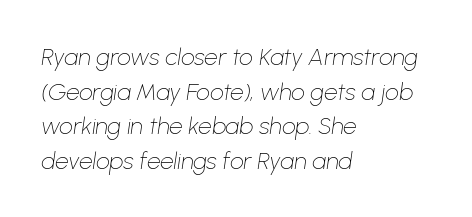
The image shows 24 px text type, italic (leaning right); set left-aligned, normal line spacing (1.44x), normal letter spacing, not underlined.
